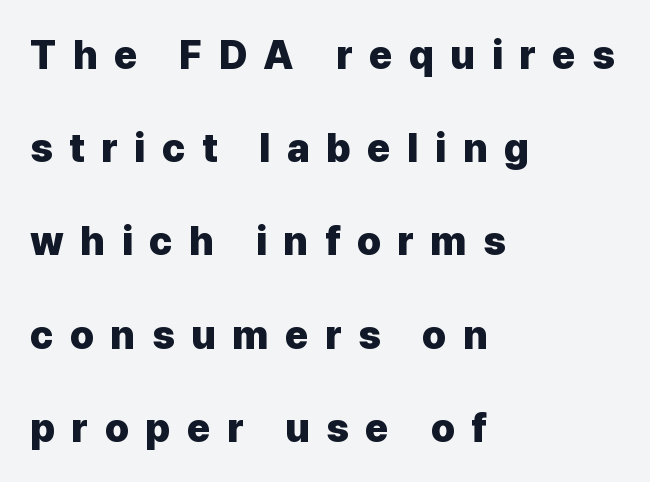
A classic flush-left, rag-right setting is used for this passage. How heavy is the stroke? Heavy — this is a bold. Lines of text with bare space underneath. The letters stand upright; this is a roman face. Vertically, the passage feels expansive, rows floating well apart.
